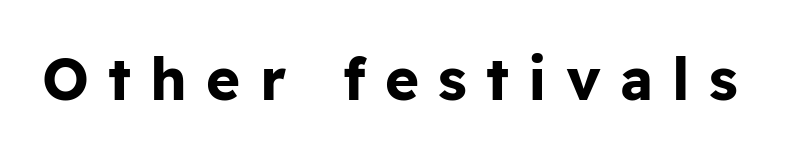
{"serif": "no", "italic": "no", "bold": "yes", "weight": "bold", "width": "normal", "stroke_contrast": "low", "x_height": "medium", "monospaced": "no", "underline": "no", "letter_spacing": "wide", "letter_spacing_em": 0.33, "glyph_px": 58}
